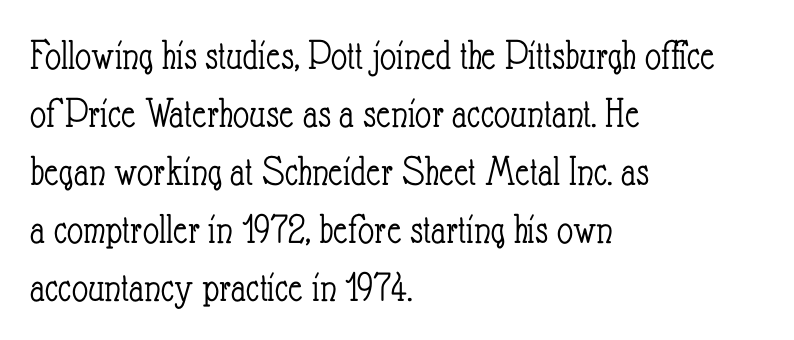
The image shows 44 px light, condensed type, upright; set left-aligned, normal line spacing (1.32x), normal letter spacing, not underlined; low stroke contrast and a small x-height.
